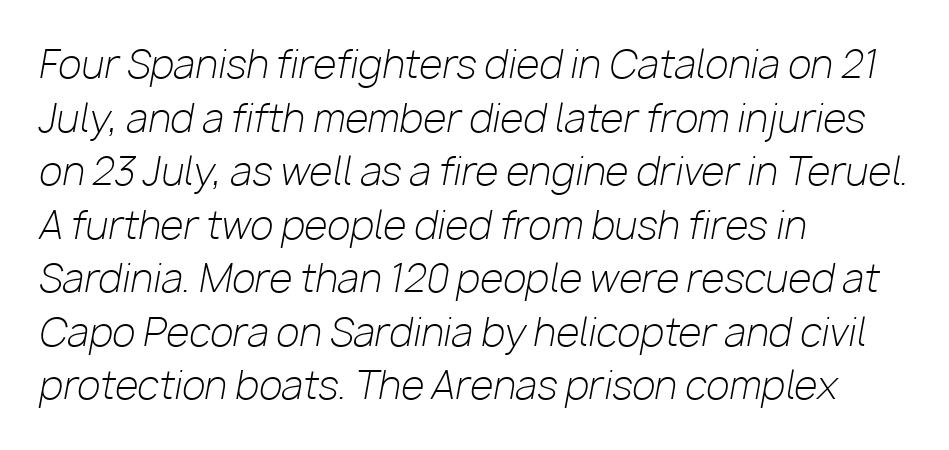
Q: Is the text bold? A: No.
Q: Is the text italic (slanted)? A: Yes, it leans right by about 10 degrees.
Q: Is the text underlined? A: No.
Q: How is the paragraph aligned? A: Left-aligned.
Q: Is the spacing between letters normal or unusually wide? A: Normal.
Q: Is the spacing between lines tight, normal or loose? A: Normal.
Q: Width (condensed, normal, or wide)? A: Normal.
Q: Stroke contrast? A: Low.
Q: x-height? A: Medium.
Q: Monospaced? A: No.
